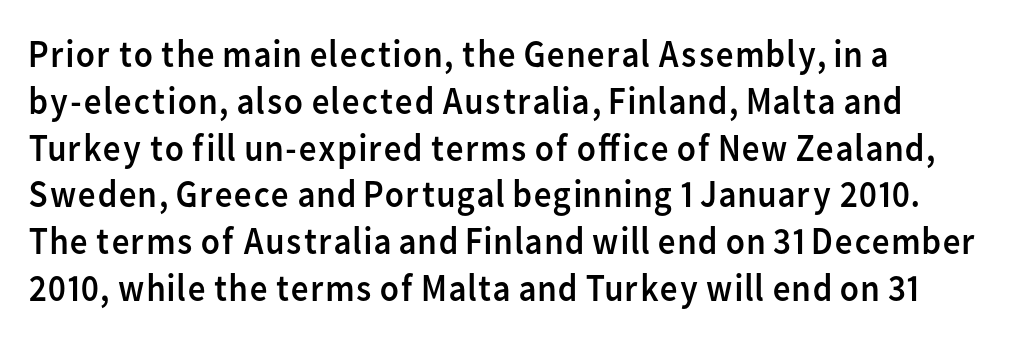
The image shows 39 px regular-weight sans-serif type, upright; set line spacing 1.2x, normal letter spacing, not underlined; low stroke contrast and a medium x-height.
